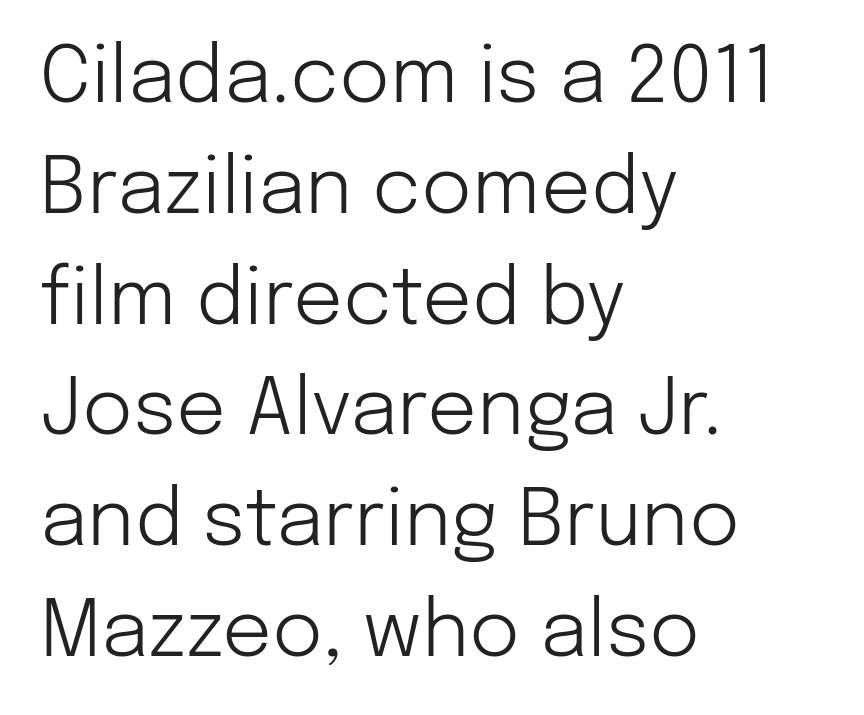
Q: Is the text bold? A: No.
Q: Is the text italic (slanted)? A: No, it is upright.
Q: Is the typeface a serif or a sans-serif typeface? A: Sans-serif.
Q: Is the text underlined? A: No.
Q: How is the paragraph aligned? A: Left-aligned.
Q: Is the spacing between letters normal or unusually wide? A: Normal.
Q: Is the spacing between lines tight, normal or loose? A: Normal.
Q: Width (condensed, normal, or wide)? A: Normal.
Q: Stroke contrast? A: Low.
Q: x-height? A: Medium.
Q: Monospaced? A: No.
